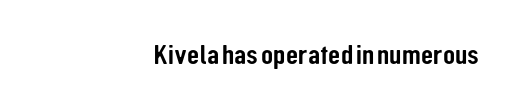
{"serif": "no", "italic": "no", "width": "condensed", "stroke_contrast": "low", "x_height": "medium", "monospaced": "no", "underline": "no", "align": "right", "letter_spacing": "normal", "letter_spacing_em": 0.0, "glyph_px": 28}
